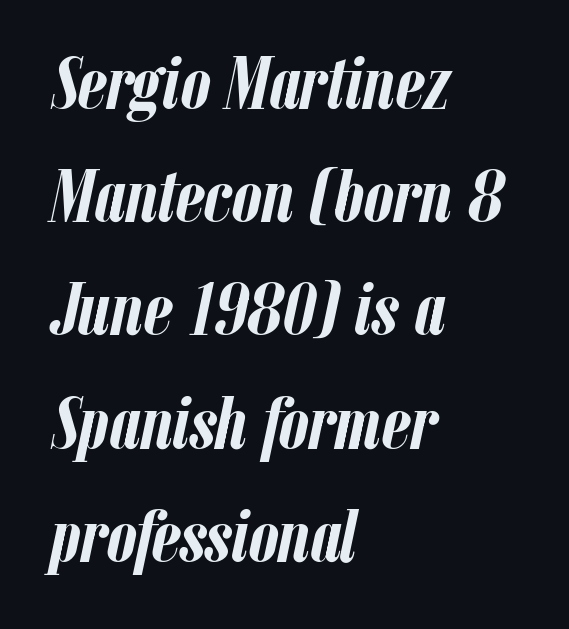
Where is the straight margin? On the left. The line texture is even and compact thanks to regular tracking. No word sits above an underline. Varying glyph widths throughout — classic text-font behaviour. Students, observe: this is what conventionally led text looks like.
